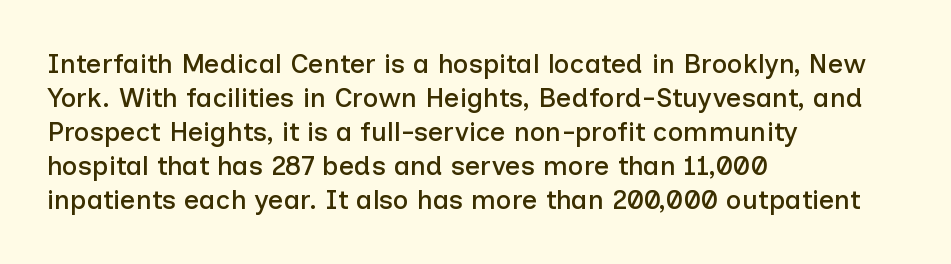
The image shows 27 px text type, upright; set left-aligned, normal line spacing (1.26x), normal letter spacing, not underlined.
